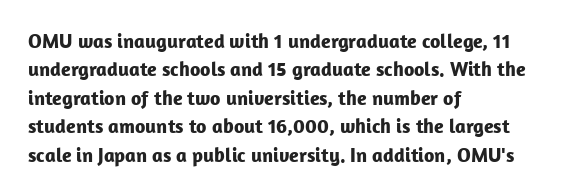
Q: Is the text bold? A: Yes.
Q: Is the text italic (slanted)? A: No, it is upright.
Q: Is the text underlined? A: No.
Q: How is the paragraph aligned? A: Left-aligned.
Q: Is the spacing between letters normal or unusually wide? A: Normal.
Q: Is the spacing between lines tight, normal or loose? A: Normal.
